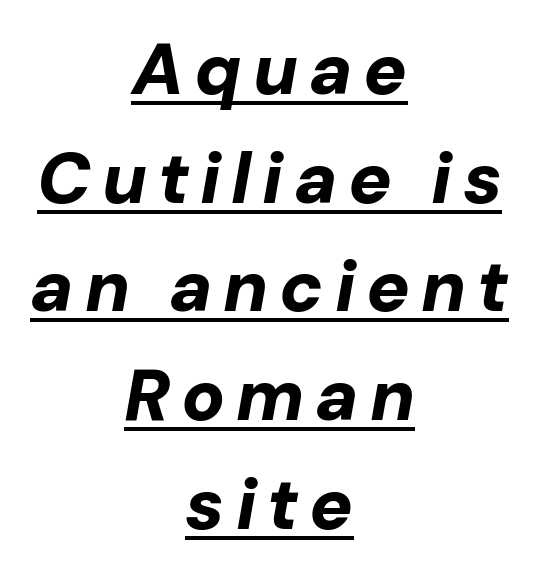
This rendering uses center alignment, leaving both contours irregular but symmetric. Every letter is thick-stroked: bold, no question. Slant detected: the letters are inclined. Think of a printed novel: that variable character pitch is what you see here.
